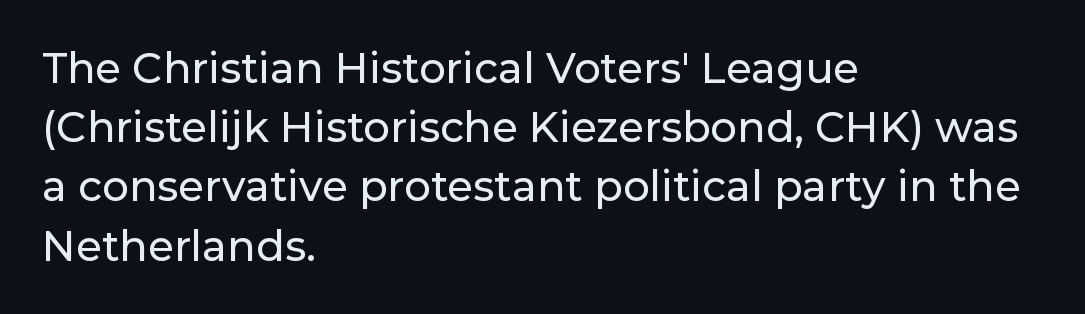
The image shows 42 px sans-serif type, upright; set left-aligned, normal line spacing (1.41x), normal letter spacing, not underlined; low stroke contrast and a medium x-height.
